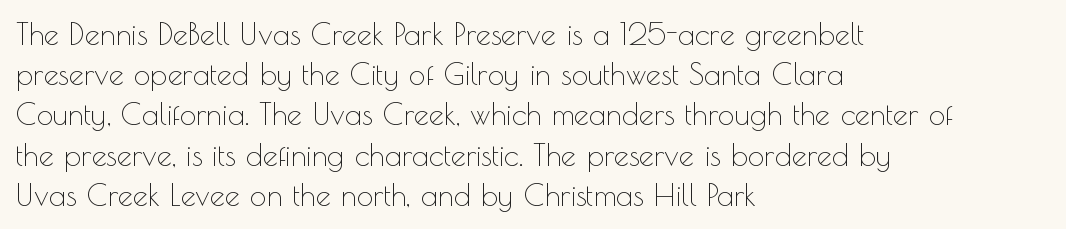
The image shows 30 px thin sans-serif type, upright; set left-aligned, normal line spacing (1.34x), normal letter spacing, not underlined; a small x-height.
